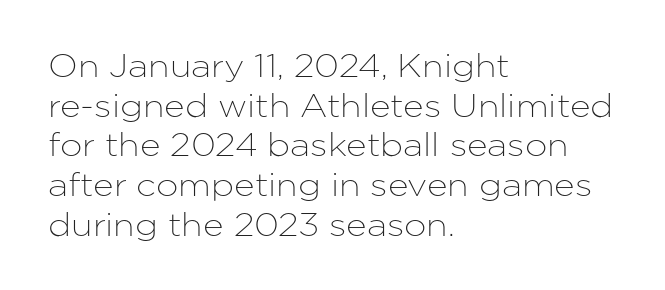
Q: Is the text italic (slanted)? A: No, it is upright.
Q: Is the typeface a serif or a sans-serif typeface? A: Sans-serif.
Q: Is the text underlined? A: No.
Q: How is the paragraph aligned? A: Left-aligned.
Q: Is the spacing between letters normal or unusually wide? A: Normal.
Q: Width (condensed, normal, or wide)? A: Normal.
Q: Stroke contrast? A: Low.
Q: x-height? A: Medium.
Q: Monospaced? A: No.
